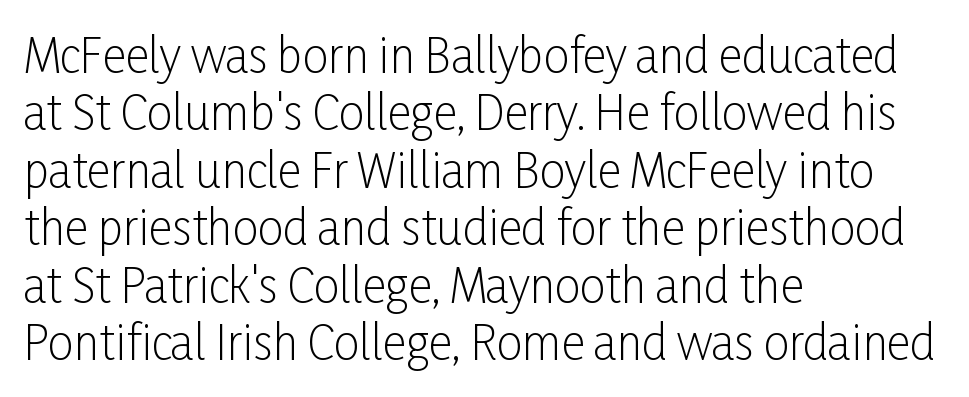
Q: Is the text bold? A: No.
Q: Is the text italic (slanted)? A: No, it is upright.
Q: Is the typeface a serif or a sans-serif typeface? A: Sans-serif.
Q: Is the text underlined? A: No.
Q: How is the paragraph aligned? A: Left-aligned.
Q: Is the spacing between letters normal or unusually wide? A: Normal.
Q: Is the spacing between lines tight, normal or loose? A: Normal.
Q: Width (condensed, normal, or wide)? A: Condensed.
Q: Stroke contrast? A: Low.
Q: x-height? A: Medium.
Q: Monospaced? A: No.
